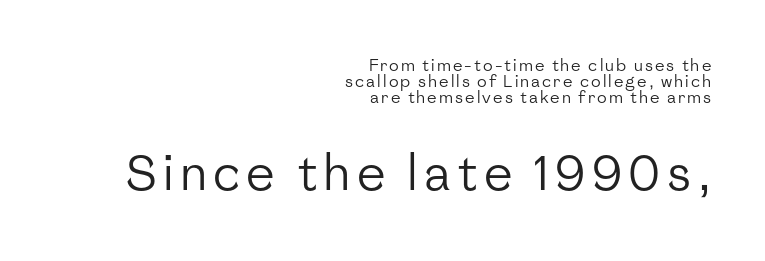
{"serif": "no", "italic": "no", "bold": "no", "weight": "regular", "width": "normal", "stroke_contrast": "low", "x_height": "medium", "monospaced": "no", "underline": "no", "align": "right", "line_spacing": "tight", "line_spacing_ratio": 1.0, "larger_block": "second", "size_ratio": 3.0, "glyph_px": 48}
